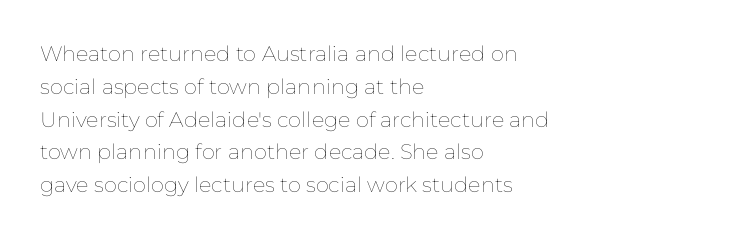
The image shows 21 px text type, upright; set left-aligned, normal line spacing (1.56x), normal letter spacing, not underlined.
